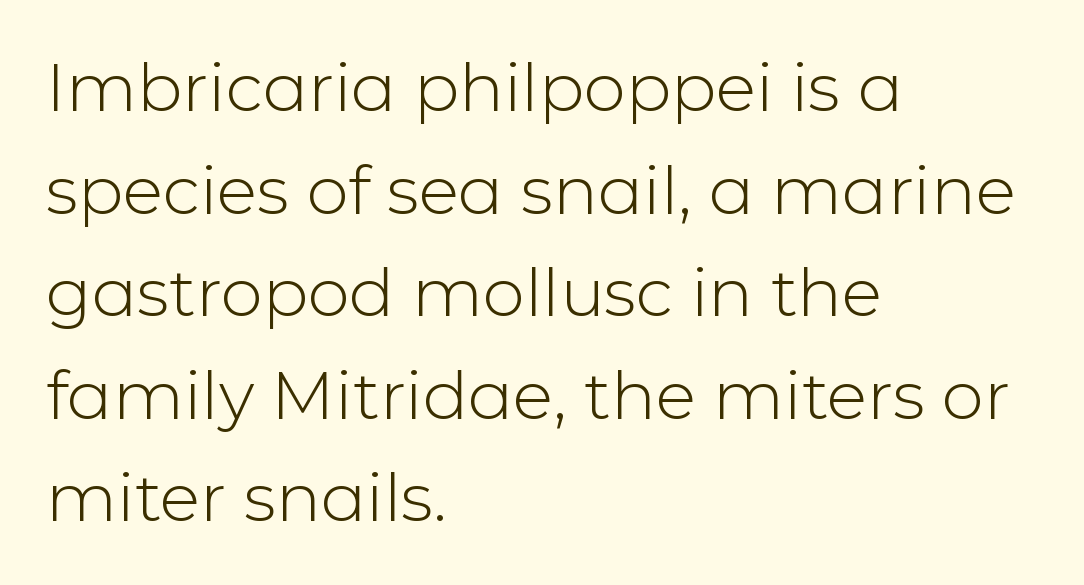
The passage shown is typeset with a sans-serif family. The compositor pushed each line to the left boundary. The glyphs are unaccompanied by any horizontal stroke below them. The letterforms sit at book weight or below. Rows of type keep a routine distance in the vertical direction. Look at the tracking — it's just the regular setting, nothing added.
